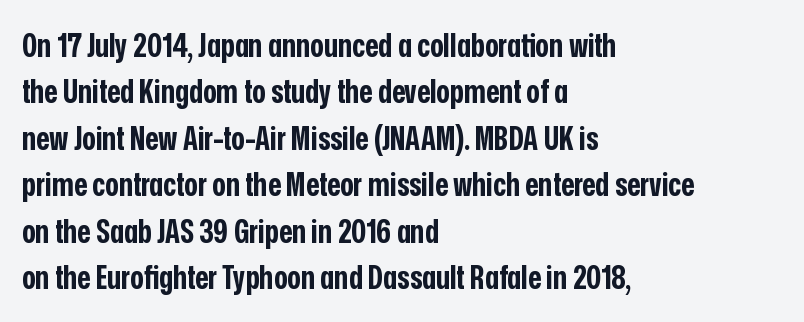
{"serif": "no", "italic": "no", "bold": "yes", "weight": "bold", "width": "condensed", "stroke_contrast": "low", "x_height": "medium", "monospaced": "no", "underline": "no", "align": "left", "line_spacing": "normal", "line_spacing_ratio": 1.45, "letter_spacing": "normal", "letter_spacing_em": 0.0, "glyph_px": 32}
